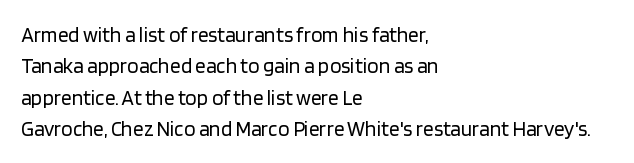
Ordinary non-slanted type is in use. Honestly, the row spacing looks completely unremarkable. These lines keep a tight, regular rhythm from letter to letter. These lines stack with their left ends in a neat column.
